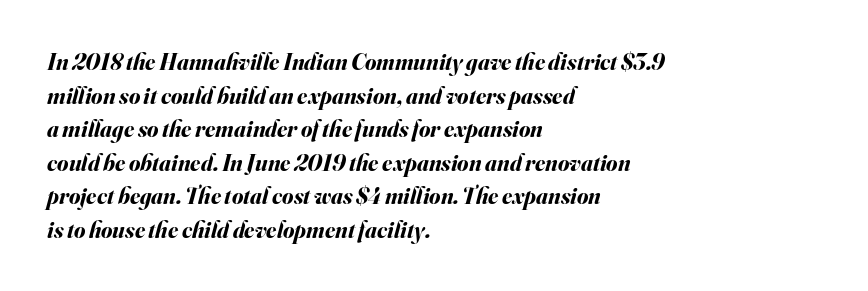
The letterforms sit shoulder to shoulder at normal distance. Italic: yes, the glyphs are oblique. Compared with a centered layout, this one pins lines to the left instead. This block has exactly the height ordinary leading produces.
